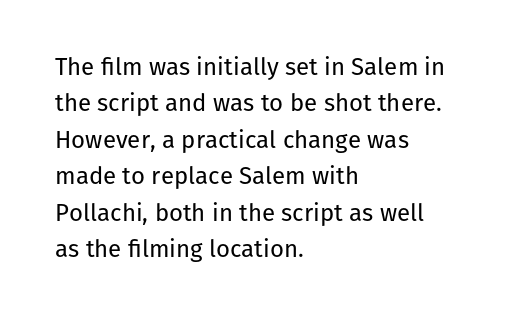
The image shows 24 px text type, upright; set left-aligned, normal line spacing (1.52x), normal letter spacing, not underlined.
